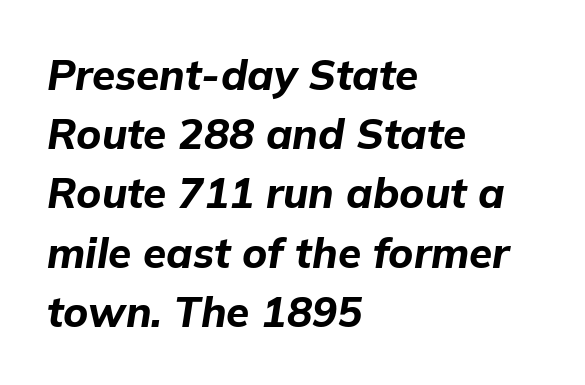
{"italic": "yes", "lean": "right", "slant_degrees": 9, "bold": "yes", "weight": "bold", "width": "normal", "stroke_contrast": "low", "x_height": "medium", "monospaced": "no", "underline": "no", "align": "left", "line_spacing": "normal", "line_spacing_ratio": 1.41, "letter_spacing": "normal", "letter_spacing_em": 0.0, "glyph_px": 42}
